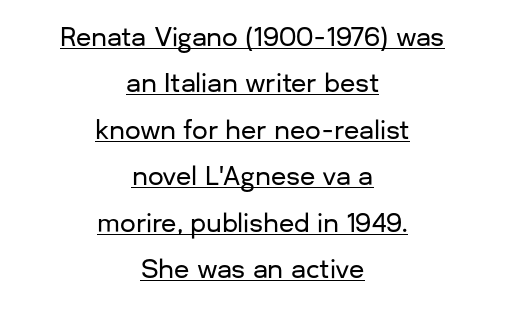
{"italic": "no", "underline": "yes", "align": "center", "line_spacing_ratio": 1.86, "letter_spacing": "normal", "letter_spacing_em": 0.0, "glyph_px": 25}
